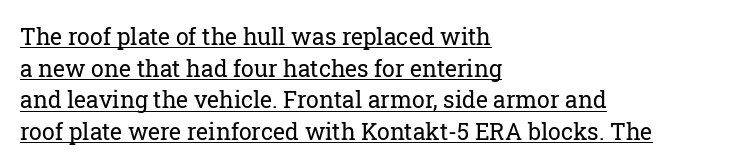
A roman cut, with each character standing at attention. Leading: standard. A continuous stroke trails under the words, as in a hyperlink. Between one letter and the next there's only the usual sliver of space. The characters are drawn with everyday or finer stroke widths. Left-aligned paragraph, ragged on the right.
